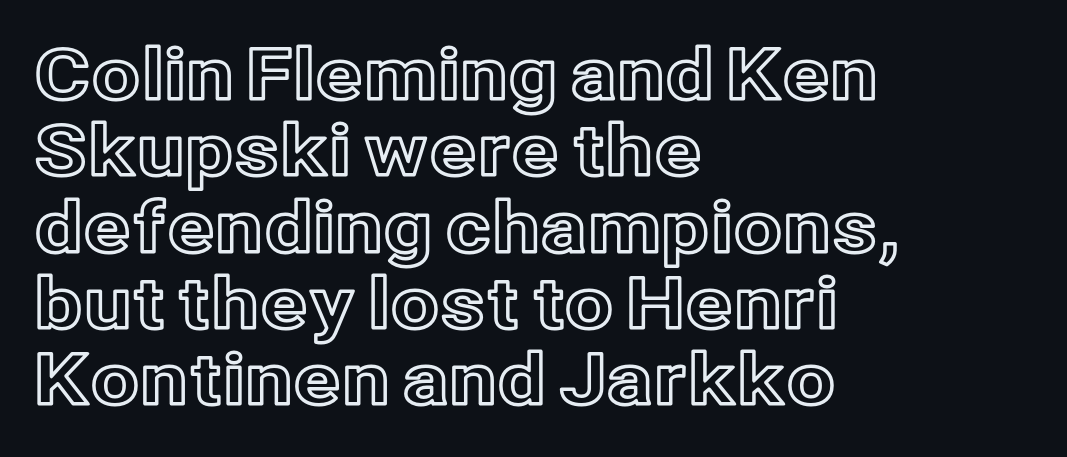
Q: Is the text italic (slanted)? A: No, it is upright.
Q: Is the text underlined? A: No.
Q: How is the paragraph aligned? A: Left-aligned.
Q: Is the spacing between letters normal or unusually wide? A: Normal.
Q: Is the spacing between lines tight, normal or loose? A: Tight.
Q: Width (condensed, normal, or wide)? A: Normal.
Q: x-height? A: Medium.
Q: Monospaced? A: No.
